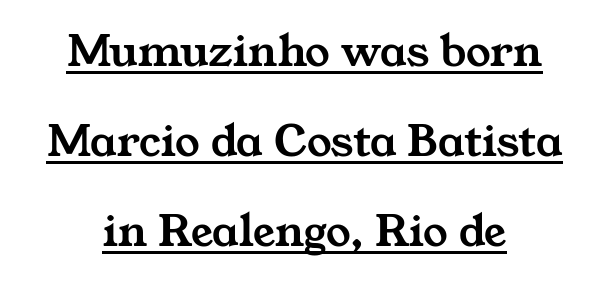
Q: Is the typeface a serif or a sans-serif typeface? A: Serif.
Q: Is the text underlined? A: Yes.
Q: How is the paragraph aligned? A: Centered.
Q: Is the spacing between letters normal or unusually wide? A: Normal.
Q: Width (condensed, normal, or wide)? A: Wide.
Q: Stroke contrast? A: Medium.
Q: x-height? A: Medium.
Q: Monospaced? A: No.
